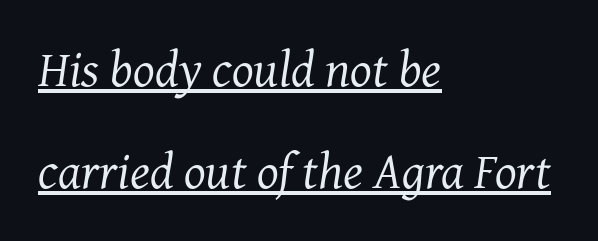
The passage shown is not bold in any degree. Emphasis is given by a line drawn under the lettering. The typography opts for an oblique posture over an upright one. The text was rendered using a seriffed face with decorative stroke endings.
